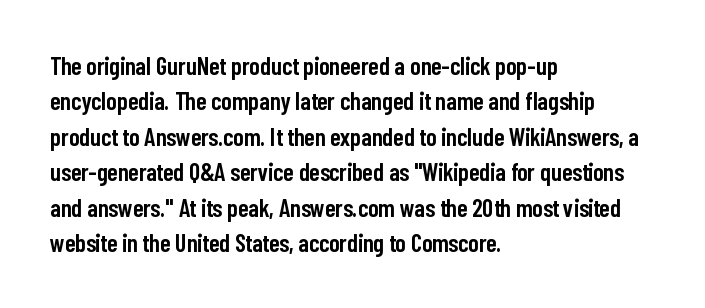
{"italic": "no", "bold": "semi", "underline": "no", "align": "left", "line_spacing": "normal", "line_spacing_ratio": 1.42, "letter_spacing": "normal", "letter_spacing_em": 0.0, "glyph_px": 25}
